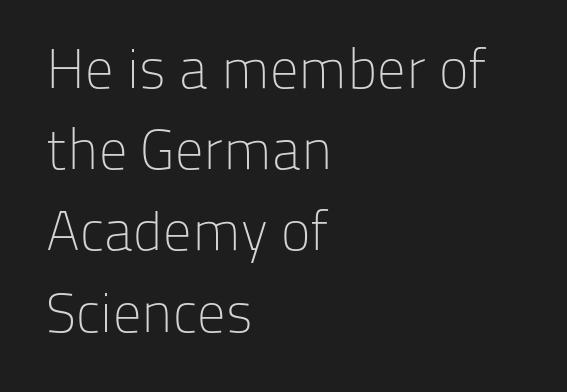
Varying glyph widths throughout — classic text-font behaviour. The lettering holds an erect, upright posture throughout. Letters rest on an invisible, unmarked baseline. Check where the strokes stop: nothing finishes them off — pure sans. Compared with a typical body face, this is equally light or lighter still. Horizontally, the lines are justified to the leading edge only.
